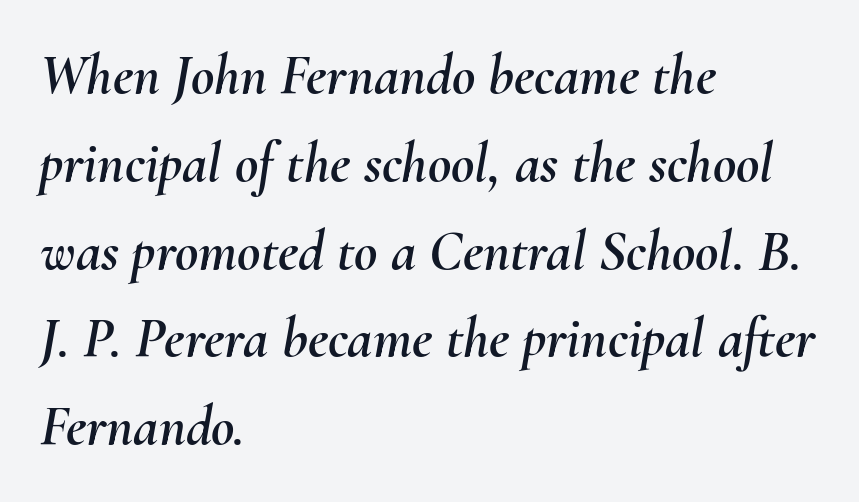
Q: Is the text italic (slanted)? A: Yes, it leans right by about 10 degrees.
Q: Is the text underlined? A: No.
Q: How is the paragraph aligned? A: Left-aligned.
Q: Is the spacing between letters normal or unusually wide? A: Normal.
Q: Is the spacing between lines tight, normal or loose? A: Normal.
Q: Width (condensed, normal, or wide)? A: Normal.
Q: Stroke contrast? A: Medium.
Q: x-height? A: Small.
Q: Monospaced? A: No.
